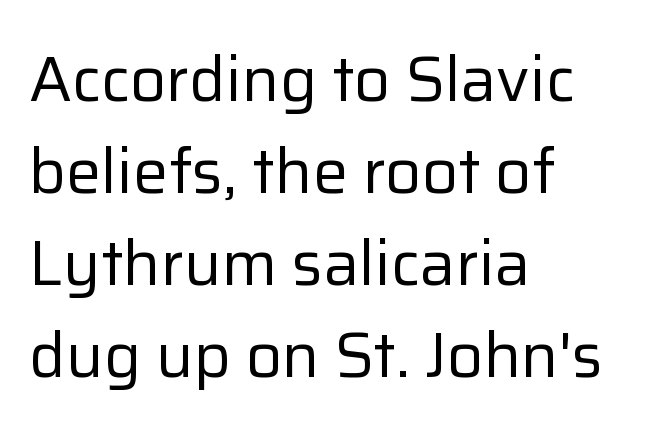
{"serif": "no", "italic": "no", "bold": "no", "weight": "regular", "width": "normal", "stroke_contrast": "low", "x_height": "medium", "monospaced": "no", "underline": "no", "align": "left", "line_spacing": "normal", "line_spacing_ratio": 1.46, "letter_spacing": "normal", "letter_spacing_em": 0.0, "glyph_px": 63}
